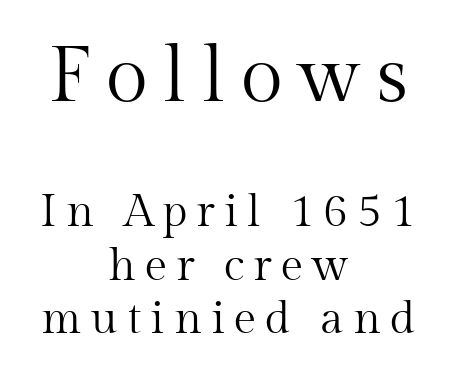
The image shows 78 px regular-weight serif type, upright; set centered, line spacing 1.18x, unusually wide letter spacing (+0.2 em), not underlined; the first (top) block is 1.73x larger; medium stroke contrast and a medium x-height.
